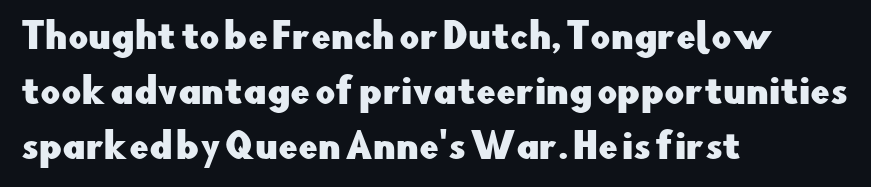
{"serif": "no", "italic": "no", "width": "normal", "stroke_contrast": "low", "x_height": "small", "monospaced": "no", "underline": "no", "align": "left", "line_spacing": "normal", "line_spacing_ratio": 1.57, "letter_spacing": "normal", "letter_spacing_em": 0.0, "glyph_px": 35}
